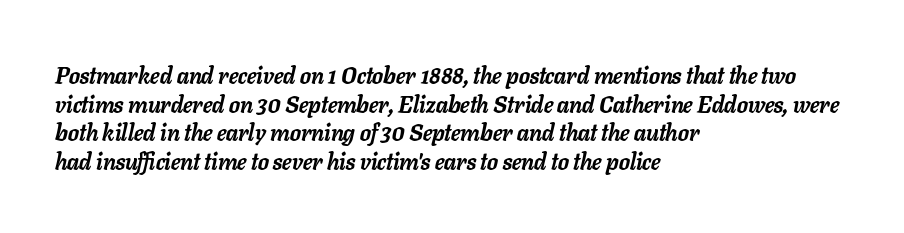
Q: Is the text bold? A: Yes.
Q: Is the text italic (slanted)? A: Yes, it leans right by about 11 degrees.
Q: Is the text underlined? A: No.
Q: How is the paragraph aligned? A: Left-aligned.
Q: Is the spacing between letters normal or unusually wide? A: Normal.
Q: Is the spacing between lines tight, normal or loose? A: Normal.
